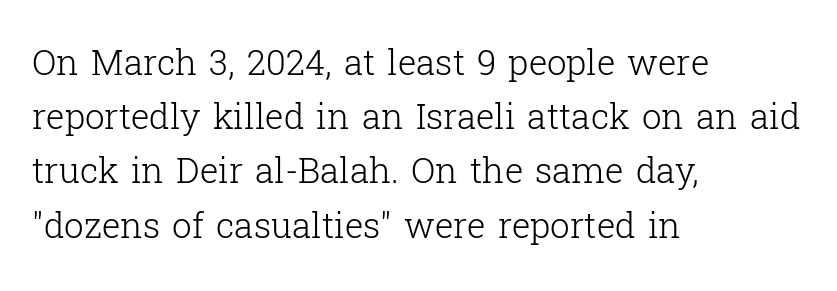
{"serif": "yes", "italic": "no", "bold": "no", "weight": "light", "width": "normal", "stroke_contrast": "low", "x_height": "medium", "monospaced": "no", "underline": "no", "align": "left", "line_spacing": "normal", "line_spacing_ratio": 1.55, "letter_spacing": "normal", "letter_spacing_em": 0.0, "glyph_px": 35}
